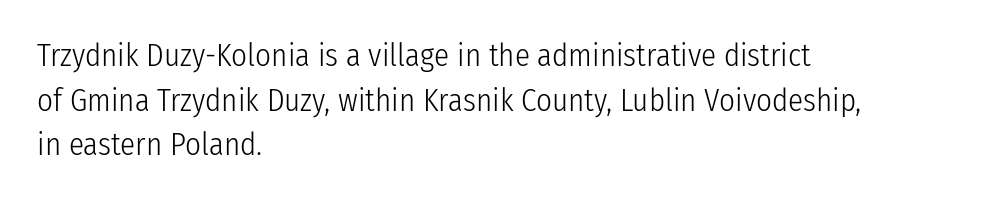
The image shows 31 px light, condensed sans-serif type, upright; set left-aligned, normal line spacing (1.44x), normal letter spacing, not underlined; low stroke contrast and a medium x-height.
